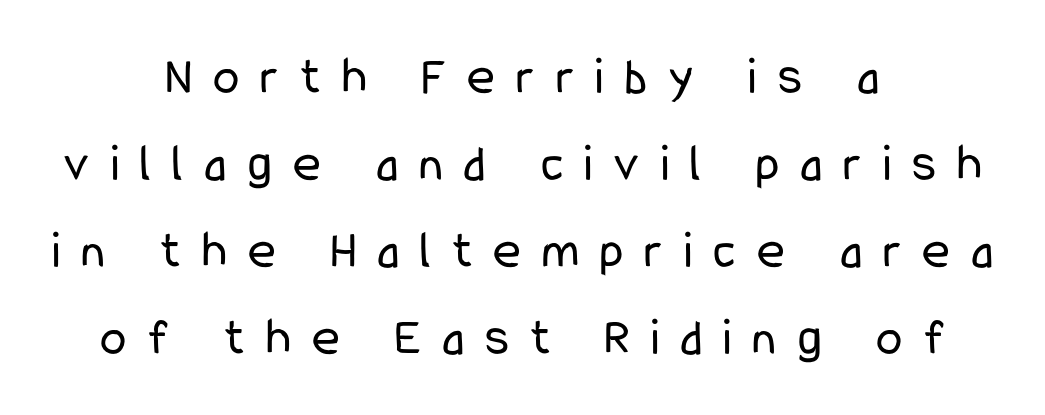
Q: Is the text bold? A: No.
Q: Is the text italic (slanted)? A: No, it is upright.
Q: Is the typeface a serif or a sans-serif typeface? A: Sans-serif.
Q: Is the text underlined? A: No.
Q: How is the paragraph aligned? A: Centered.
Q: Is the spacing between letters normal or unusually wide? A: Unusually wide.
Q: Is the spacing between lines tight, normal or loose? A: Normal.
Q: Width (condensed, normal, or wide)? A: Condensed.
Q: Stroke contrast? A: Low.
Q: x-height? A: Medium.
Q: Monospaced? A: No.
